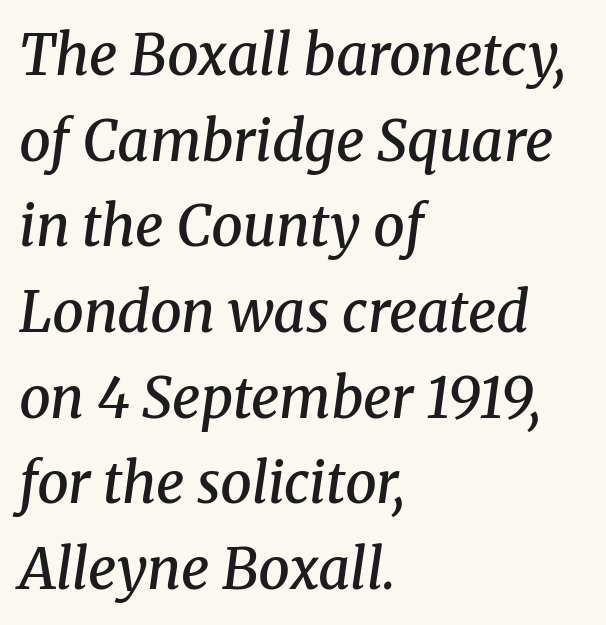
The image shows 56 px semibold serif type, italic (leaning right); set left-aligned, normal line spacing (1.53x), normal letter spacing, not underlined; medium stroke contrast and a medium x-height.
